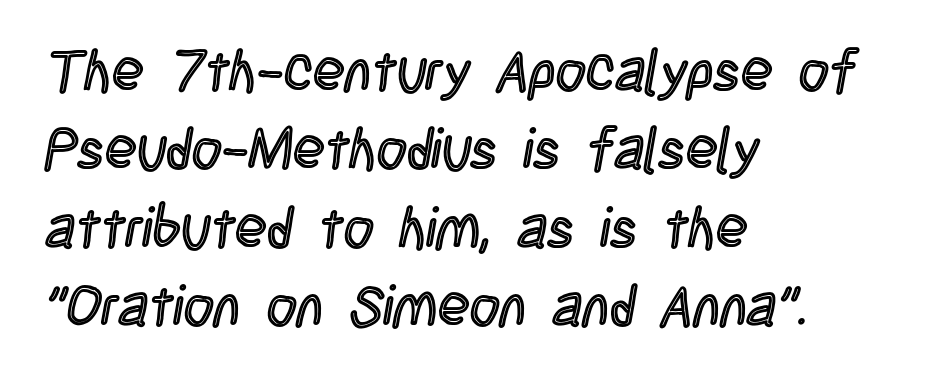
The zone under the glyphs is completely vacant. Is the letter spacing exaggerated? No — it looks like the ordinary default. This sample keeps an unexceptional amount of space between lines. Layout note: lines flush left. Varying glyph widths throughout — classic text-font behaviour.
